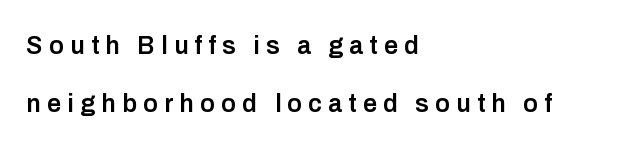
{"italic": "no", "bold": "semi", "underline": "no", "align": "left", "line_spacing": "loose", "line_spacing_ratio": 2.32, "letter_spacing": "wide", "letter_spacing_em": 0.25, "glyph_px": 25}
